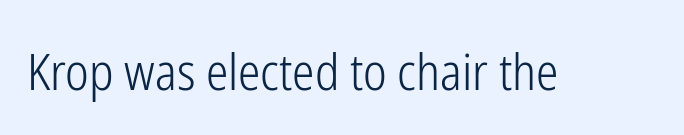
Q: Is the text bold? A: No.
Q: Is the text italic (slanted)? A: No, it is upright.
Q: Is the typeface a serif or a sans-serif typeface? A: Sans-serif.
Q: Is the text underlined? A: No.
Q: Is the spacing between letters normal or unusually wide? A: Normal.
Q: Width (condensed, normal, or wide)? A: Condensed.
Q: Stroke contrast? A: Low.
Q: x-height? A: Medium.
Q: Monospaced? A: No.
